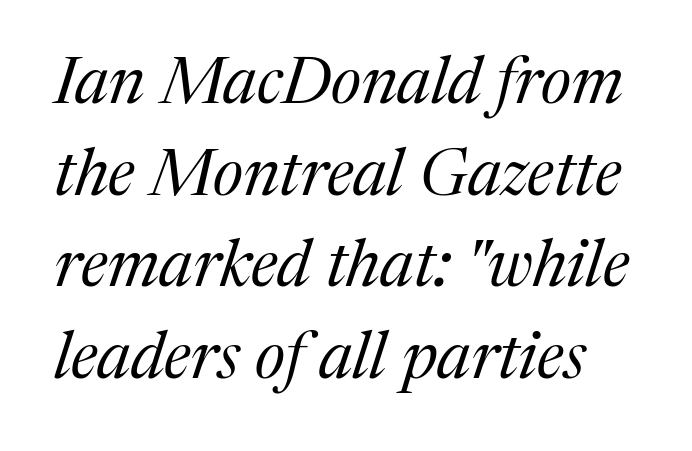
{"serif": "yes", "italic": "yes", "lean": "right", "slant_degrees": 17, "bold": "no", "weight": "regular", "width": "normal", "stroke_contrast": "medium", "x_height": "medium", "monospaced": "no", "underline": "no", "line_spacing": "normal", "line_spacing_ratio": 1.39, "letter_spacing": "normal", "letter_spacing_em": 0.0, "glyph_px": 66}
